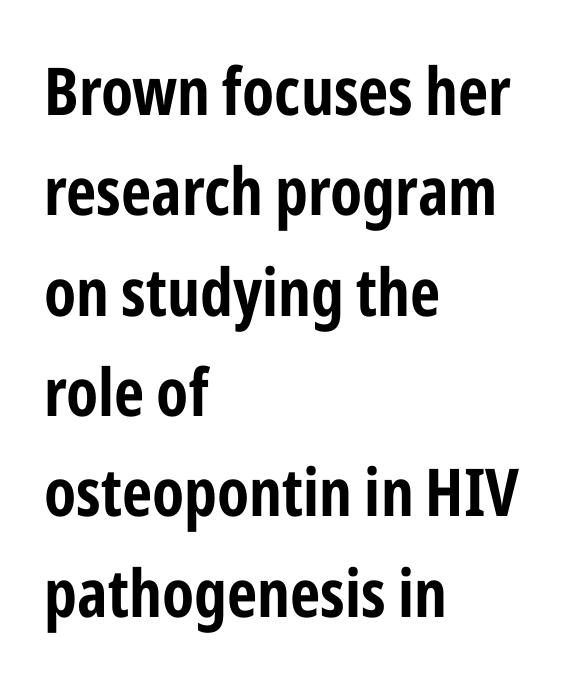
The image shows 66 px bold, condensed sans-serif type, upright; set left-aligned, normal line spacing (1.52x), normal letter spacing, not underlined; low stroke contrast and a medium x-height.
